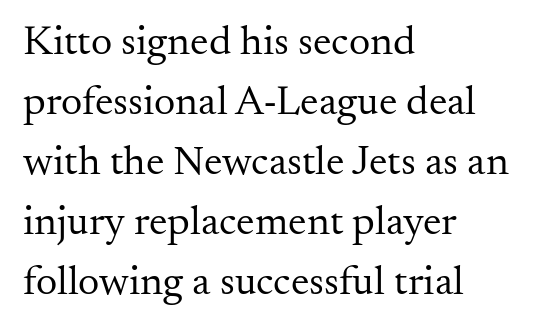
The image shows 42 px regular-weight serif type, upright; set left-aligned, normal line spacing (1.43x), normal letter spacing, not underlined; medium stroke contrast and a small x-height.
